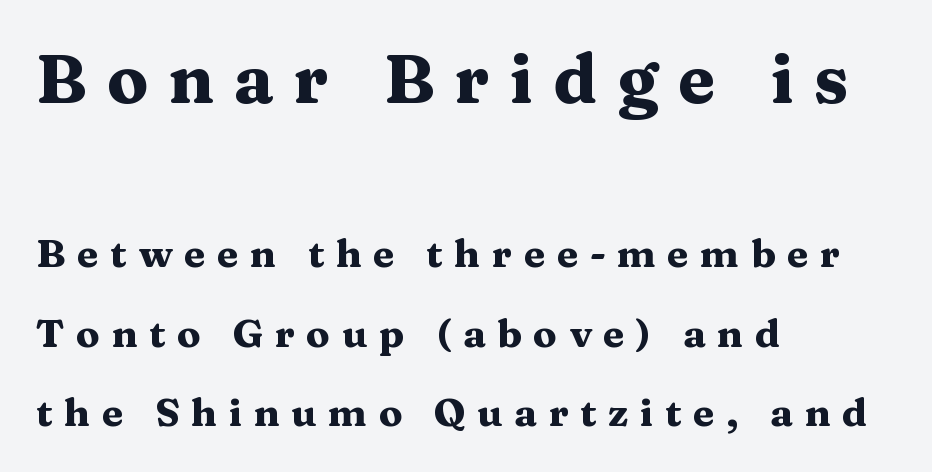
Q: Is the text bold? A: Yes.
Q: Is the text italic (slanted)? A: No, it is upright.
Q: Is the typeface a serif or a sans-serif typeface? A: Serif.
Q: Is the text underlined? A: No.
Q: How is the paragraph aligned? A: Left-aligned.
Q: Is the spacing between letters normal or unusually wide? A: Unusually wide.
Q: Is the spacing between lines tight, normal or loose? A: Loose.
Q: Which block of text is set in a larger size, the first (top) or the second (bottom)? A: The first (top) one.
Q: Width (condensed, normal, or wide)? A: Wide.
Q: Stroke contrast? A: Medium.
Q: x-height? A: Medium.
Q: Monospaced? A: No.
